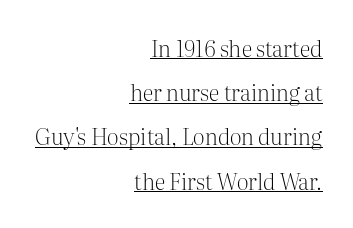
Q: Is the text bold? A: No.
Q: Is the text italic (slanted)? A: No, it is upright.
Q: Is the text underlined? A: Yes.
Q: How is the paragraph aligned? A: Right-aligned.
Q: Is the spacing between letters normal or unusually wide? A: Normal.
Q: Is the spacing between lines tight, normal or loose? A: Loose.
